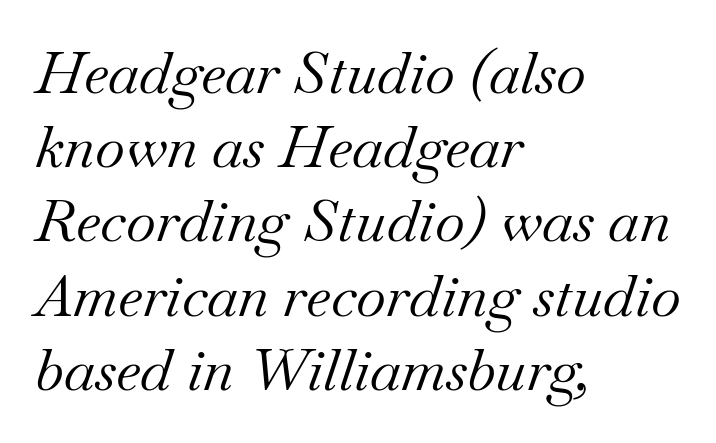
This sample uses plain, unmodified letter spacing. The leading is moderate, giving the passage an even texture. Stems and bowls with no extra thickness — not bold. Type style note: has serifs. Underlining? Definitely not there.
